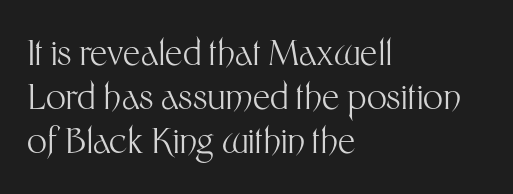
Q: Is the text bold? A: No.
Q: Is the text italic (slanted)? A: No, it is upright.
Q: Is the typeface a serif or a sans-serif typeface? A: Sans-serif.
Q: Is the text underlined? A: No.
Q: How is the paragraph aligned? A: Left-aligned.
Q: Is the spacing between letters normal or unusually wide? A: Normal.
Q: Is the spacing between lines tight, normal or loose? A: Normal.
Q: Width (condensed, normal, or wide)? A: Normal.
Q: Stroke contrast? A: Medium.
Q: x-height? A: Medium.
Q: Monospaced? A: No.
